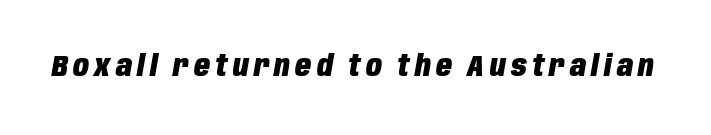
{"italic": "yes", "lean": "right", "slant_degrees": 10, "bold": "yes", "weight": "heavy", "width": "condensed", "stroke_contrast": "low", "x_height": "large", "monospaced": "no", "underline": "no", "glyph_px": 29}
